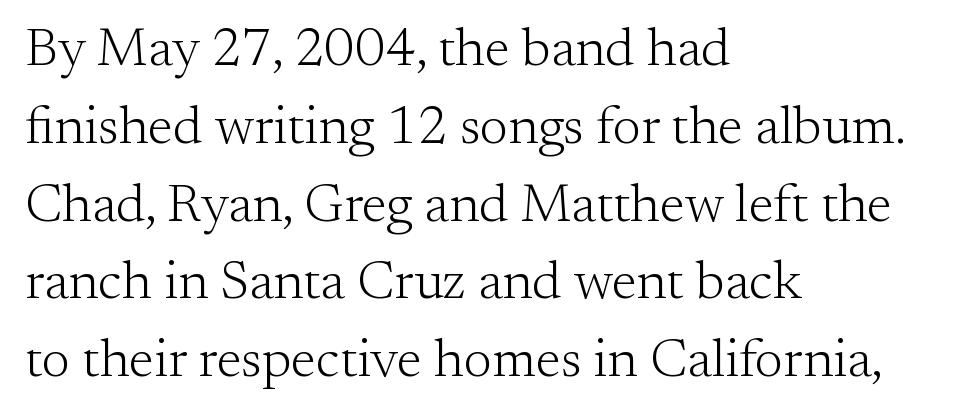
{"serif": "yes", "italic": "no", "bold": "no", "weight": "light", "width": "normal", "stroke_contrast": "medium", "x_height": "small", "monospaced": "no", "underline": "no", "align": "left", "line_spacing": "normal", "line_spacing_ratio": 1.44, "letter_spacing": "normal", "letter_spacing_em": 0.0, "glyph_px": 54}
